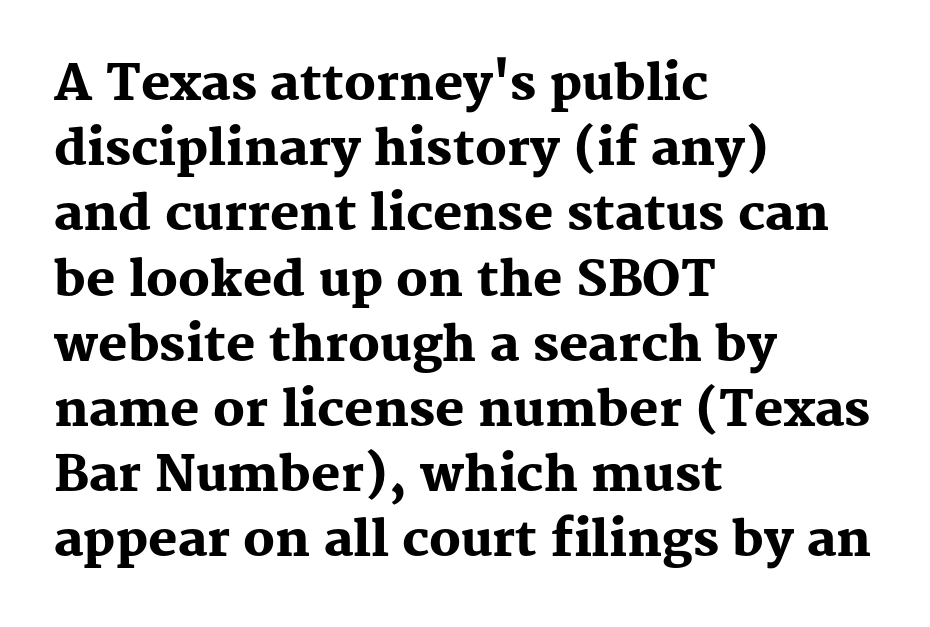
{"serif": "yes", "italic": "no", "bold": "yes", "weight": "heavy", "width": "normal", "stroke_contrast": "medium", "x_height": "medium", "monospaced": "no", "underline": "no", "align": "left", "line_spacing": "normal", "line_spacing_ratio": 1.33, "letter_spacing": "normal", "letter_spacing_em": 0.0, "glyph_px": 49}
